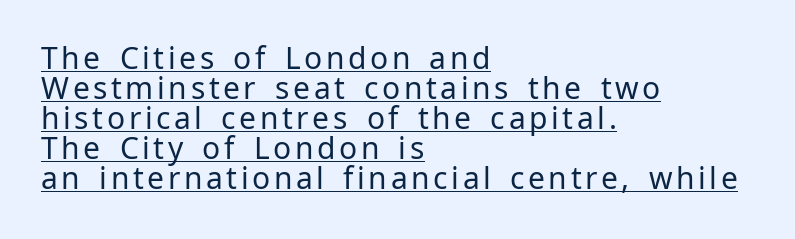
Q: Is the text bold? A: No.
Q: Is the text italic (slanted)? A: No, it is upright.
Q: Is the typeface a serif or a sans-serif typeface? A: Sans-serif.
Q: Is the text underlined? A: Yes.
Q: How is the paragraph aligned? A: Left-aligned.
Q: Is the spacing between lines tight, normal or loose? A: Tight.
Q: Width (condensed, normal, or wide)? A: Normal.
Q: Stroke contrast? A: Low.
Q: x-height? A: Medium.
Q: Monospaced? A: No.
